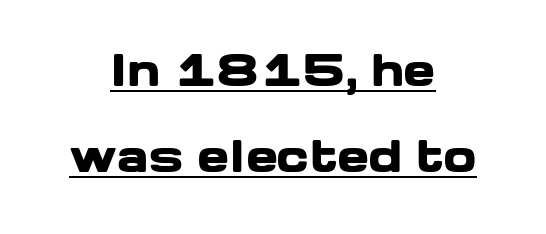
Inter-character spacing is left at the font's built-in metrics. Plenty of ink on the page — the face is bold. A roman cut, with each character standing at attention. The face used here is a sans, in the tradition of grotesques and geometrics. A centered setting, common on invitations and titles, is used for this passage. You could not count columns in this text — the font is proportionally spaced.
